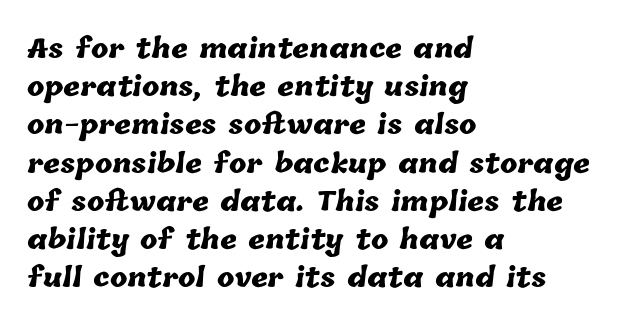
Q: Is the text bold? A: Yes.
Q: Is the text underlined? A: No.
Q: How is the paragraph aligned? A: Left-aligned.
Q: Is the spacing between letters normal or unusually wide? A: Normal.
Q: Is the spacing between lines tight, normal or loose? A: Normal.
